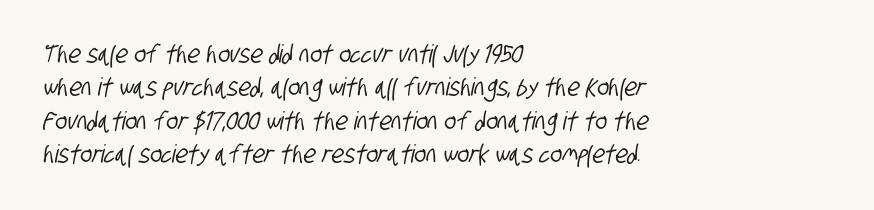
Line beginnings align vertically; line endings do not. Is the letter spacing exaggerated? No — it looks like the ordinary default. The designer left line spacing at the default. The string is rendered with underlining switched off.
